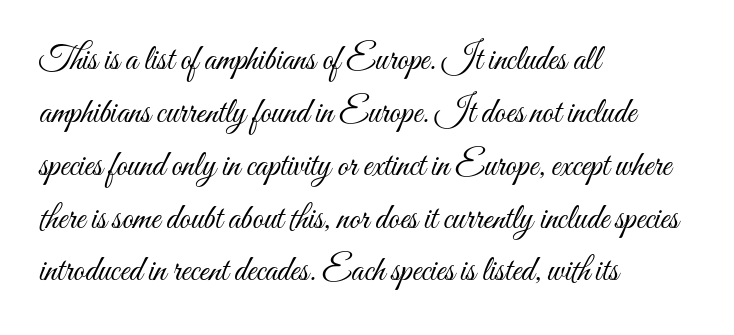
Q: Is the text bold? A: No.
Q: Is the text italic (slanted)? A: Yes.
Q: Is the text underlined? A: No.
Q: How is the paragraph aligned? A: Left-aligned.
Q: Is the spacing between letters normal or unusually wide? A: Normal.
Q: Is the spacing between lines tight, normal or loose? A: Normal.
Q: Width (condensed, normal, or wide)? A: Condensed.
Q: Stroke contrast? A: Medium.
Q: x-height? A: Small.
Q: Monospaced? A: No.
